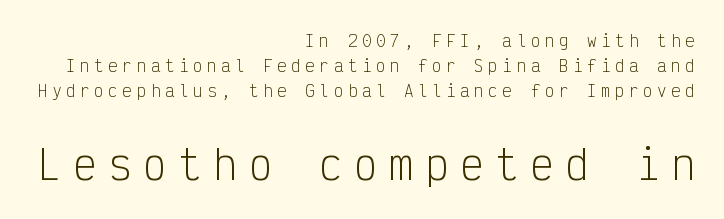
{"serif": "no", "italic": "no", "bold": "no", "weight": "light", "width": "condensed", "stroke_contrast": "low", "x_height": "medium", "monospaced": "yes", "underline": "no", "align": "right", "line_spacing": "normal", "line_spacing_ratio": 1.56, "letter_spacing": "wide", "letter_spacing_em": 0.28, "larger_block": "second", "size_ratio": 2.5, "glyph_px": 40}
